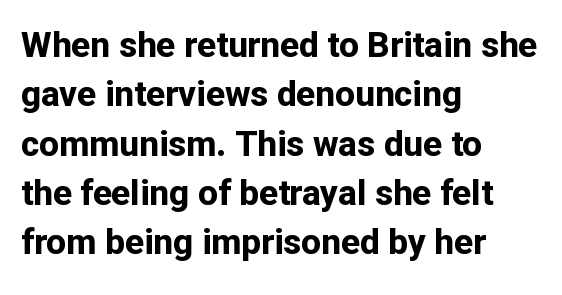
The setting favours the left margin, as ordinary paragraphs usually do. Quick note: not italic, upright. These lines sit exactly where default settings would place them. Check under the words: just untouched page. Varying glyph widths throughout — classic text-font behaviour. Is the type bold? Yes — the strokes are clearly thick and heavy.
